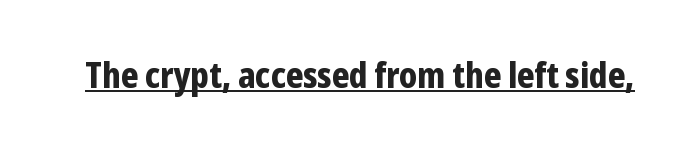
The image shows 35 px bold, condensed sans-serif type, upright; set normal letter spacing, underlined; low stroke contrast and a medium x-height.
